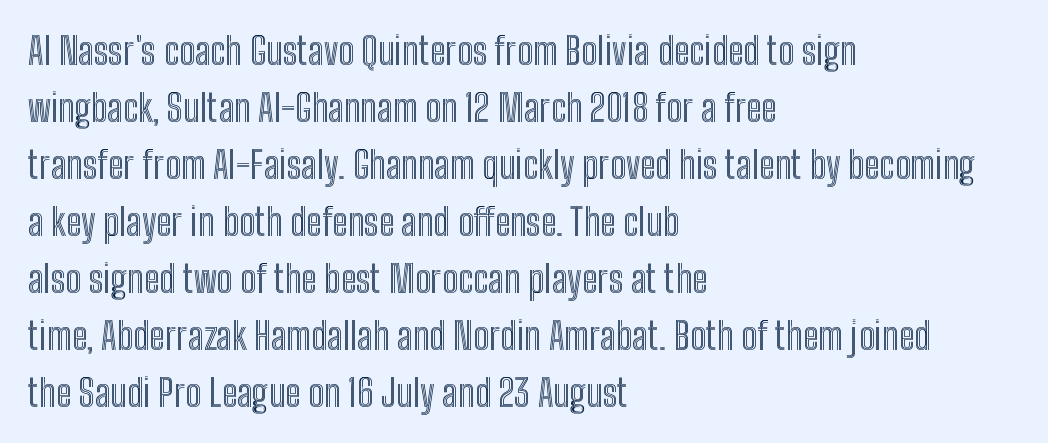
Characters follow at the spacing the type designer built in. Horizontal alignment here is leftward, the default for most running prose. How would I describe the line gaps? Plain and ordinary. Posture: straight, roman, zero tilt.
